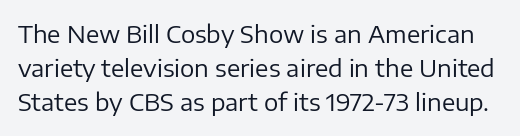
Q: Is the text bold? A: No.
Q: Is the text italic (slanted)? A: No, it is upright.
Q: Is the text underlined? A: No.
Q: Is the spacing between letters normal or unusually wide? A: Normal.
Q: Is the spacing between lines tight, normal or loose? A: Normal.
